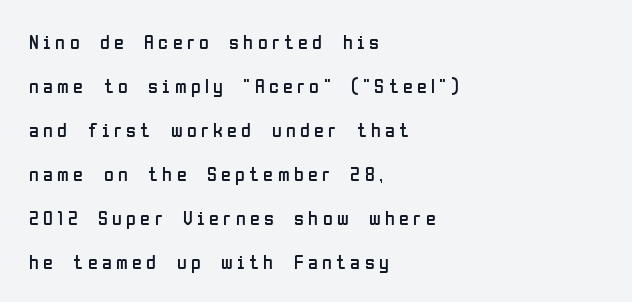
Only glyphs here, with clear space below each row. Compared with a centered layout, this one pins lines to the left instead. The gaps between neighbouring characters are conspicuously large. Posture: upright roman.
